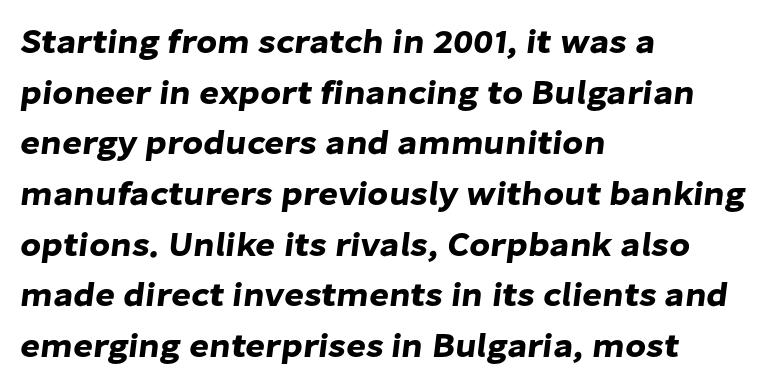
The image shows 34 px sans-serif type; set left-aligned, normal line spacing (1.49x), normal letter spacing, not underlined; low stroke contrast and a medium x-height.
